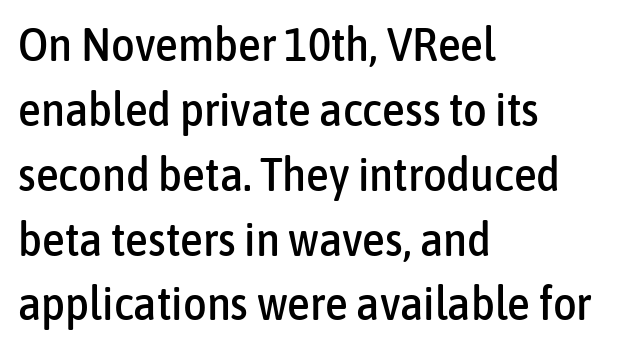
{"serif": "no", "italic": "no", "width": "condensed", "stroke_contrast": "low", "x_height": "medium", "monospaced": "no", "underline": "no", "align": "left", "line_spacing": "normal", "line_spacing_ratio": 1.41, "letter_spacing": "normal", "letter_spacing_em": 0.0, "glyph_px": 46}
